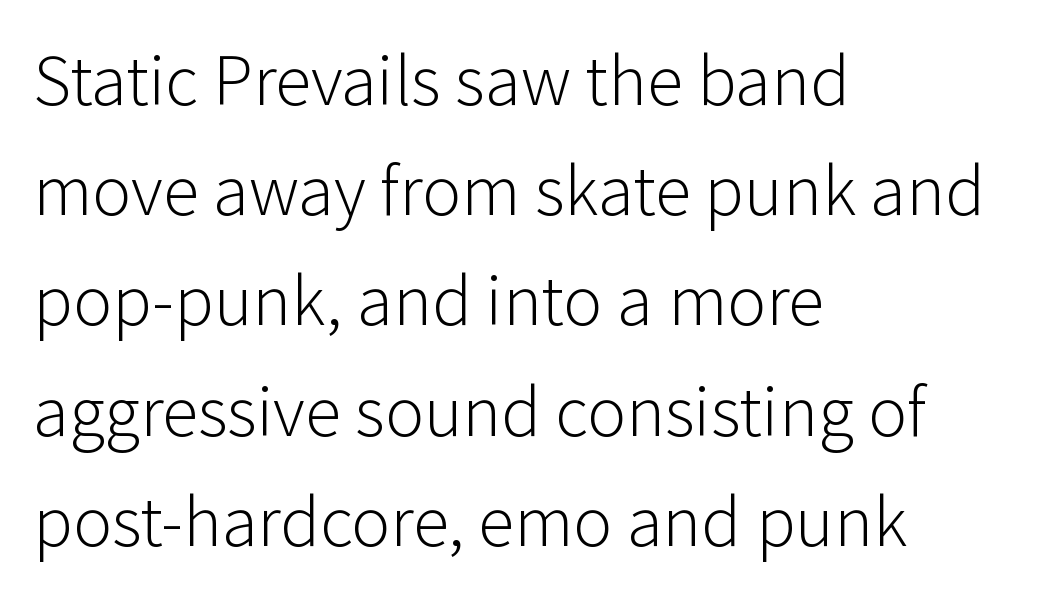
{"serif": "no", "italic": "no", "bold": "no", "weight": "light", "width": "normal", "stroke_contrast": "low", "x_height": "medium", "monospaced": "no", "underline": "no", "align": "left", "line_spacing": "normal", "line_spacing_ratio": 1.51, "letter_spacing": "normal", "letter_spacing_em": 0.0, "glyph_px": 73}
